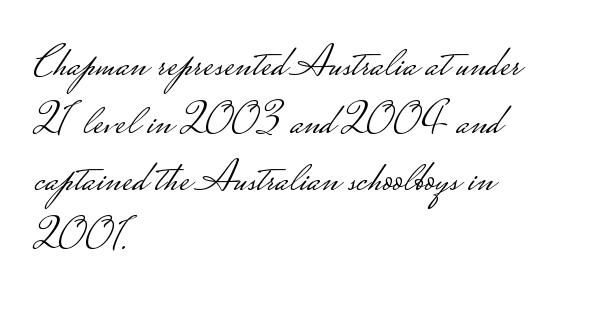
{"serif": "no", "bold": "no", "weight": "light", "width": "wide", "stroke_contrast": "low", "monospaced": "no", "underline": "no", "align": "left", "line_spacing": "normal", "line_spacing_ratio": 1.28, "letter_spacing": "normal", "letter_spacing_em": 0.0, "glyph_px": 45}
